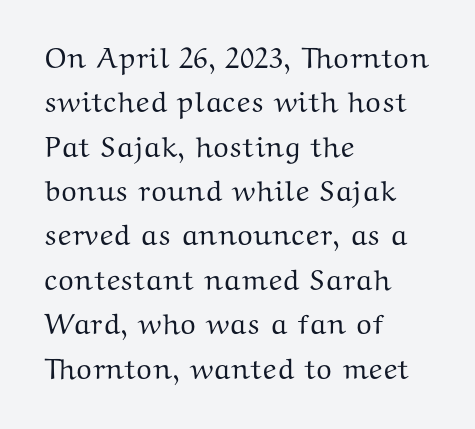
The image shows 29 px wide serif type, upright; set left-aligned, normal line spacing (1.53x), normal letter spacing, not underlined; medium stroke contrast and a medium x-height.
